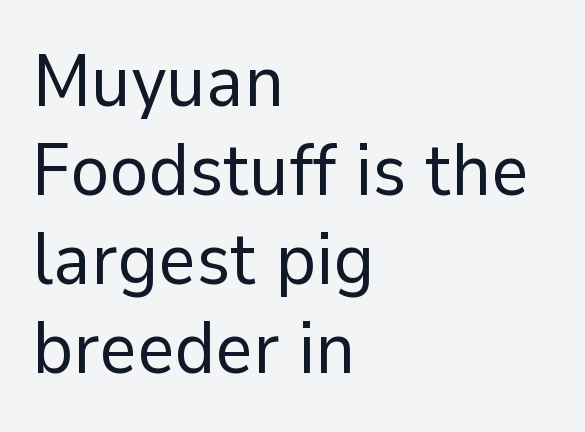
Q: Is the text bold? A: No.
Q: Is the text italic (slanted)? A: No, it is upright.
Q: Is the typeface a serif or a sans-serif typeface? A: Sans-serif.
Q: Is the text underlined? A: No.
Q: How is the paragraph aligned? A: Left-aligned.
Q: Is the spacing between letters normal or unusually wide? A: Normal.
Q: Width (condensed, normal, or wide)? A: Normal.
Q: Stroke contrast? A: Low.
Q: x-height? A: Medium.
Q: Monospaced? A: No.
